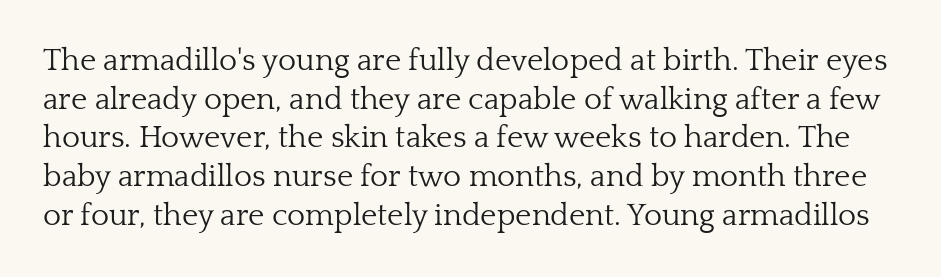
The image shows 31 px light serif type, upright; set normal line spacing (1.25x), normal letter spacing, not underlined; low stroke contrast and a medium x-height.
